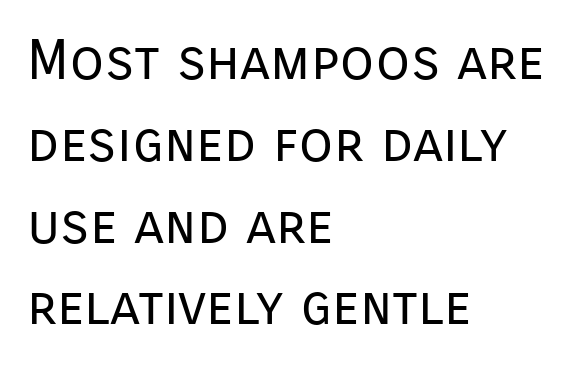
{"serif": "no", "italic": "no", "bold": "no", "weight": "regular", "width": "normal", "stroke_contrast": "low", "x_height": "medium", "monospaced": "no", "underline": "no", "align": "left", "line_spacing": "normal", "line_spacing_ratio": 1.46, "letter_spacing": "normal", "letter_spacing_em": 0.0, "glyph_px": 56}
